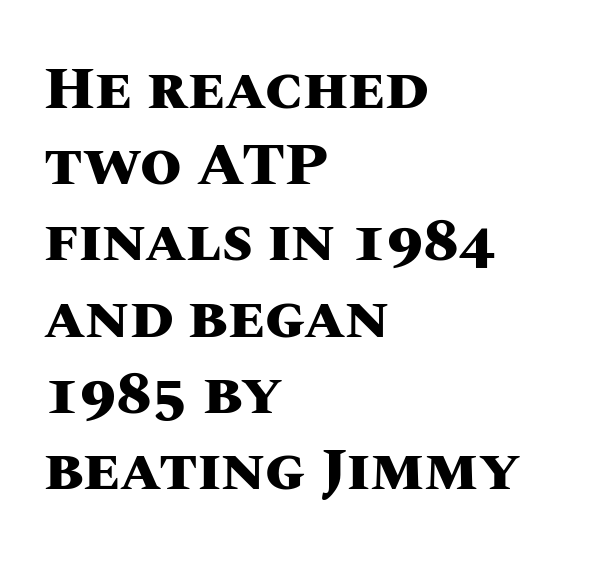
The image shows 60 px heavy type, upright; set left-aligned, normal line spacing (1.27x), normal letter spacing, not underlined; medium stroke contrast and a large x-height.
